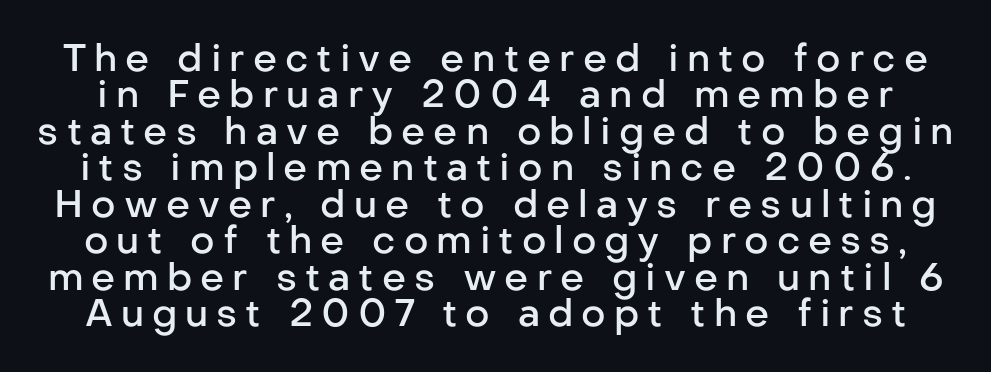
{"serif": "no", "italic": "no", "bold": "semi", "weight": "semibold", "width": "normal", "stroke_contrast": "low", "x_height": "medium", "monospaced": "no", "underline": "no", "line_spacing": "tight", "line_spacing_ratio": 0.96, "letter_spacing": "wide", "letter_spacing_em": 0.21, "glyph_px": 38}
